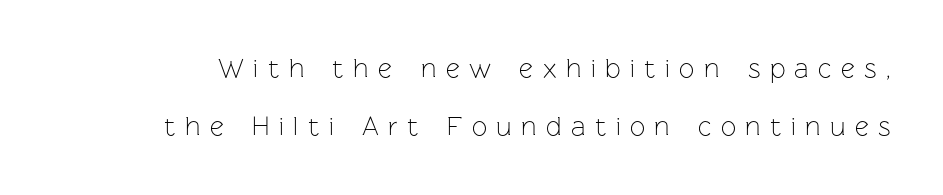
The image shows 27 px text type, upright; set loose line spacing (2.16x), unusually wide letter spacing (+0.35 em), not underlined.
